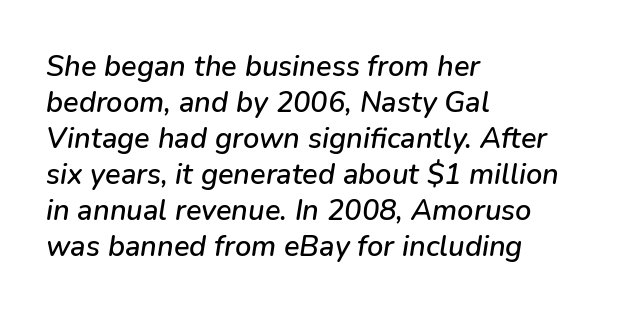
If you drew a ruler down the left edge, every line would touch it. Between one letter and the next there's only the usual sliver of space. No word sits above an underline. This sample has the flowing, uneven cadence of proportional lettering. The whole block is typeset with a tilt.
